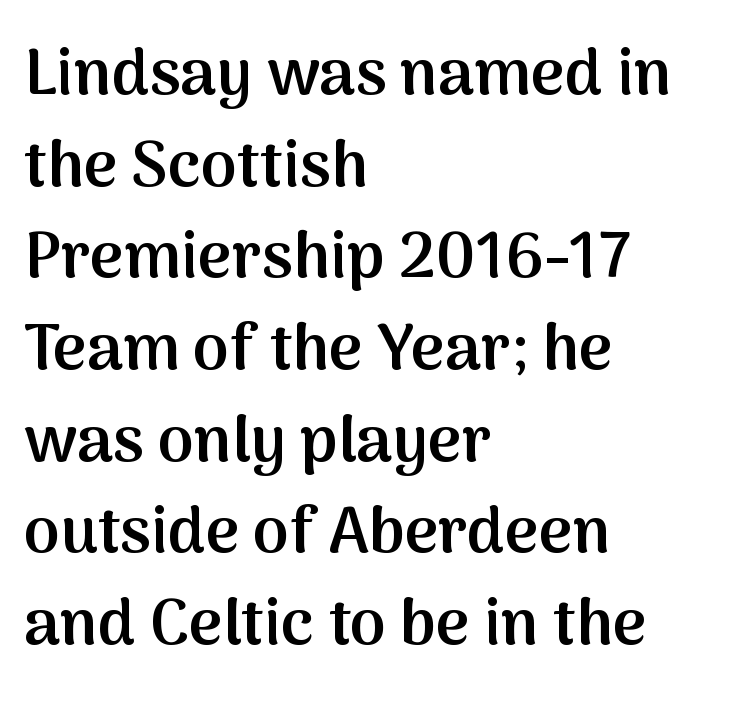
These lines are set flush left with a ragged right edge. These lines keep a tight, regular rhythm from letter to letter. How would I describe the line gaps? Plain and ordinary. Emphasis by weight is partial: semibold.
